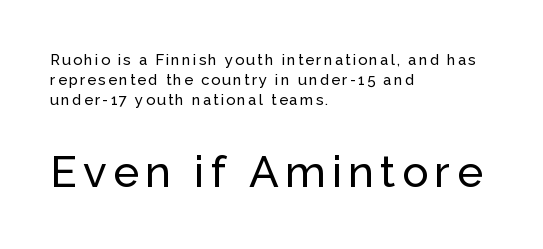
{"serif": "no", "italic": "no", "width": "normal", "stroke_contrast": "low", "x_height": "medium", "monospaced": "no", "underline": "no", "align": "left", "line_spacing": "normal", "line_spacing_ratio": 1.34, "larger_block": "second", "size_ratio": 2.93, "glyph_px": 44}
